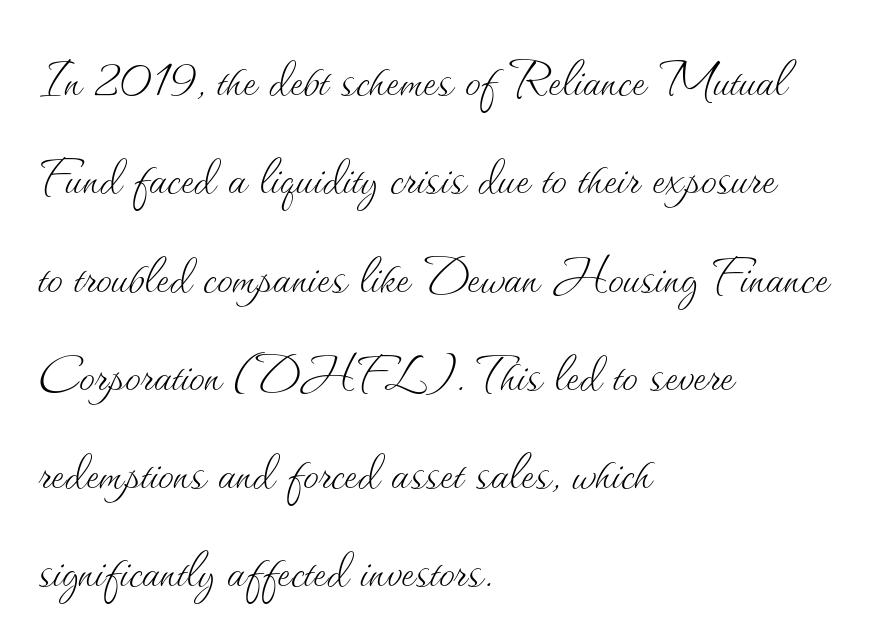
Q: Is the text bold? A: No.
Q: Is the text italic (slanted)? A: Yes.
Q: Is the text underlined? A: No.
Q: How is the paragraph aligned? A: Left-aligned.
Q: Is the spacing between letters normal or unusually wide? A: Normal.
Q: Is the spacing between lines tight, normal or loose? A: Normal.
Q: Width (condensed, normal, or wide)? A: Normal.
Q: Stroke contrast? A: Medium.
Q: x-height? A: Small.
Q: Monospaced? A: No.
